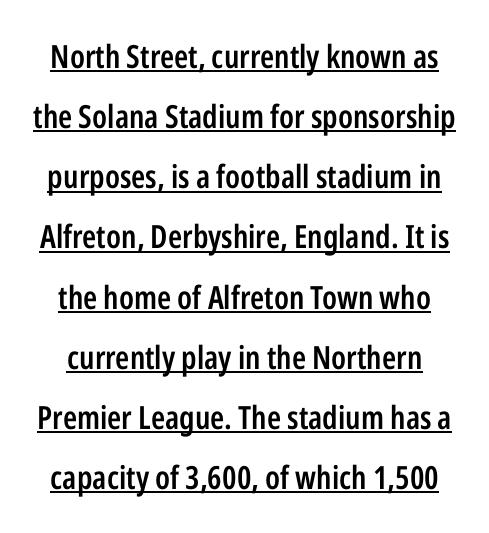
{"serif": "no", "italic": "no", "bold": "semi", "weight": "semibold", "width": "condensed", "stroke_contrast": "low", "x_height": "medium", "monospaced": "no", "underline": "yes", "line_spacing_ratio": 1.88, "letter_spacing": "normal", "letter_spacing_em": 0.0, "glyph_px": 32}
